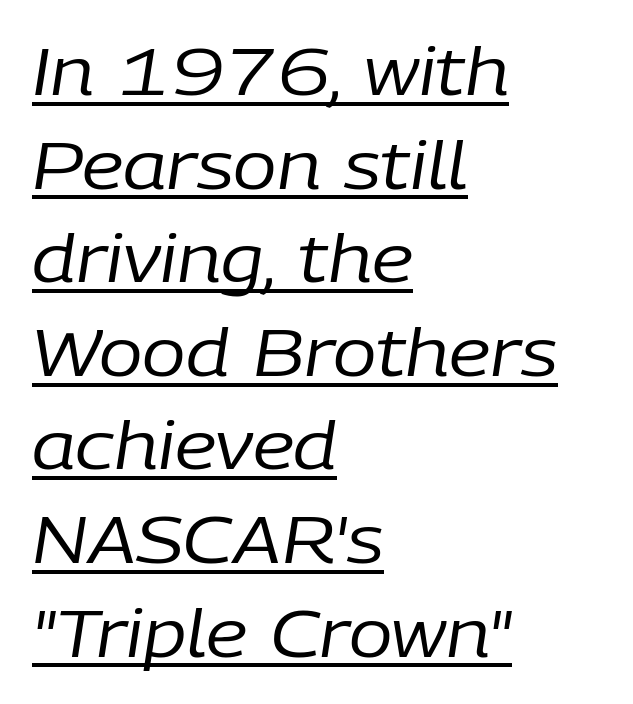
A classic flush-left, rag-right setting is used for this passage. A typographer would call this underscored text. The weight tops out at a normal text grade. This block has exactly the height ordinary leading produces. Varying glyph widths throughout — classic text-font behaviour.
